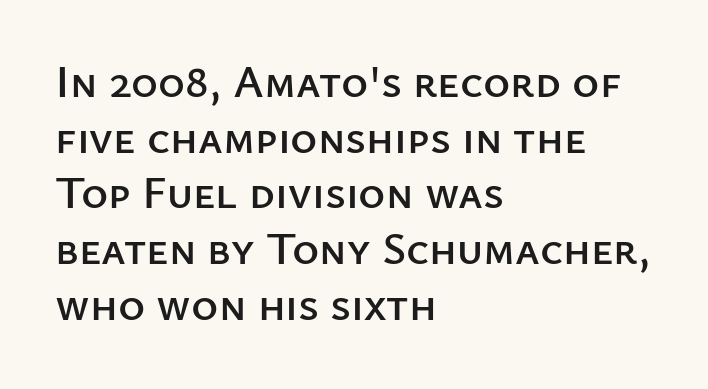
The image shows 46 px sans-serif type, upright; set left-aligned, line spacing 1.21x, normal letter spacing, not underlined; low stroke contrast and a medium x-height.
